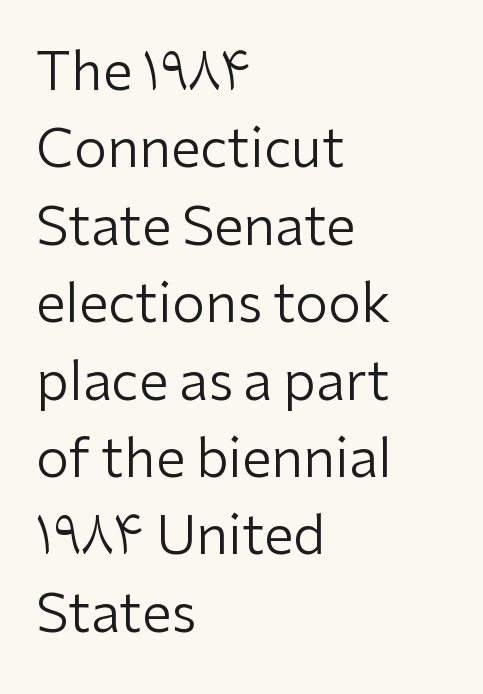
The baseline area is clear. The passage shown is typeset with a sans-serif family. The passage shown is not bold in any degree. These lines are rendered in a variable-pitch font. A classic flush-left, rag-right setting is used for this passage.
